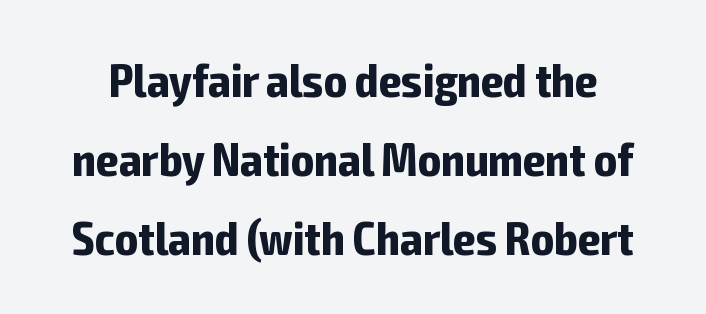
The letters stand upright; this is a roman face. The type is set solid horizontally, with unmodified tracking. Clear beneath every line of the passage. Its strokes are broad and dark, the hallmark of bold type. Spacing verdict: proportional, widths tailored to each character.
